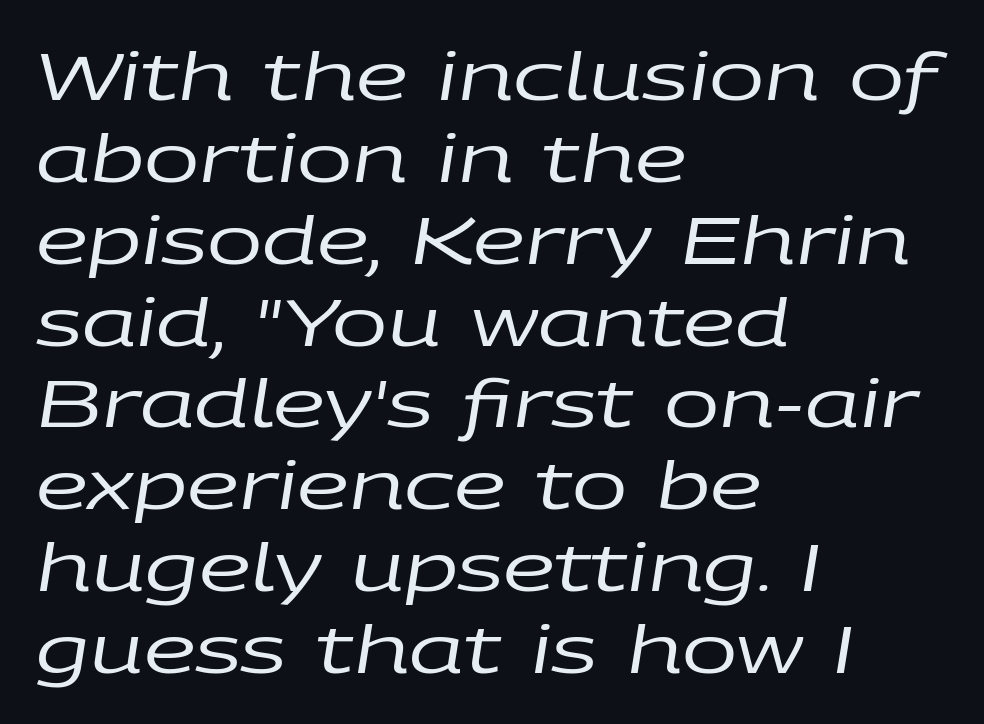
The image shows 66 px regular-weight, wide type, italic (leaning right); set left-aligned, line spacing 1.24x, normal letter spacing, not underlined; low stroke contrast and a large x-height.
